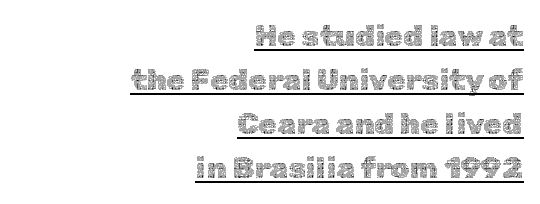
Q: Is the text bold? A: No.
Q: Is the text italic (slanted)? A: No, it is upright.
Q: Is the text underlined? A: Yes.
Q: How is the paragraph aligned? A: Right-aligned.
Q: Is the spacing between letters normal or unusually wide? A: Normal.
Q: Is the spacing between lines tight, normal or loose? A: Normal.
Q: Width (condensed, normal, or wide)? A: Normal.
Q: x-height? A: Medium.
Q: Monospaced? A: No.
